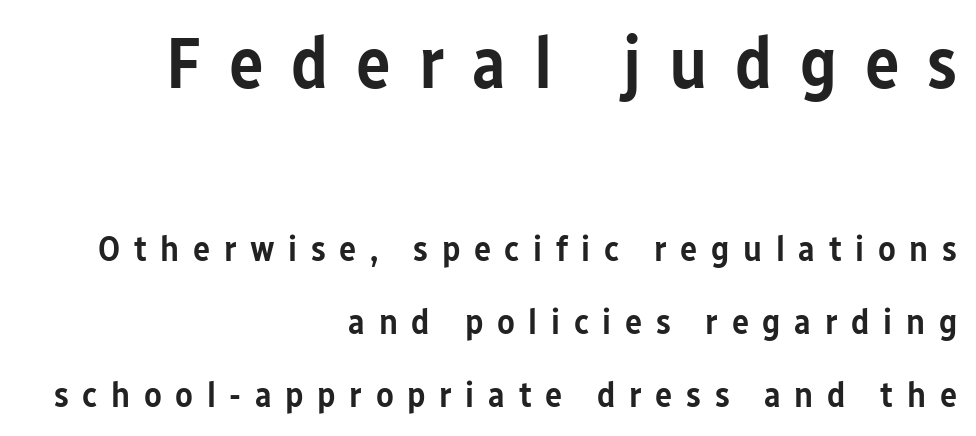
{"serif": "no", "italic": "no", "bold": "semi", "weight": "semibold", "width": "condensed", "stroke_contrast": "low", "x_height": "medium", "monospaced": "no", "underline": "no", "align": "right", "line_spacing": "loose", "line_spacing_ratio": 2.03, "letter_spacing": "wide", "letter_spacing_em": 0.38, "larger_block": "first", "size_ratio": 2.03, "glyph_px": 73}
